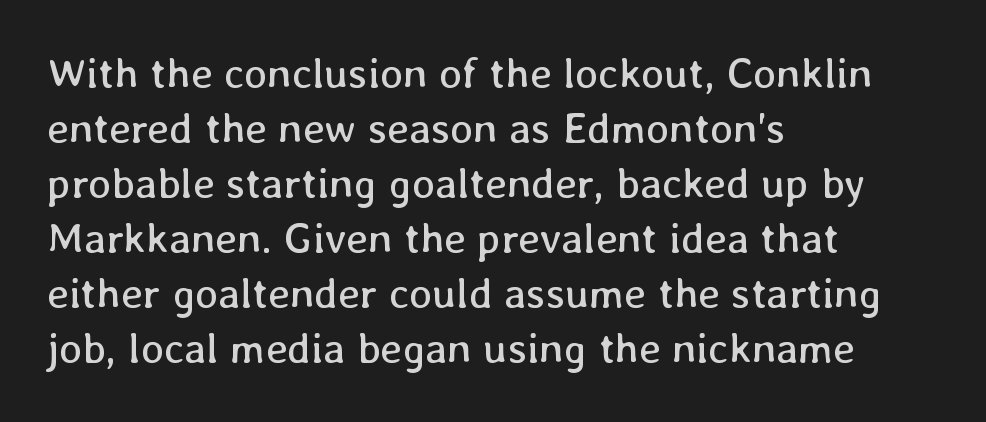
Does the lettering tilt? It doesn't — this is upright. Character widths vary here, with narrow letters taking less room than wide ones. How would I describe the line gaps? Plain and ordinary. The strokes carry an ordinary text weight at most. Lines of text with bare space underneath. Characters follow at the spacing the type designer built in.
